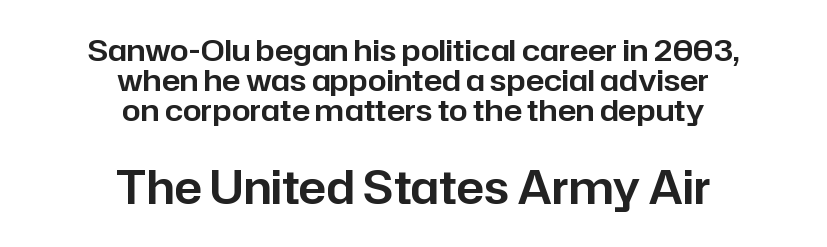
A typesetter would call this zero additional tracking. Descenders are the only things crossing below the line. Rendered with straight, roman letterforms. The designer went with a sans here, leaving each stem footless. Regarding leading, the lines here are crowded together.
